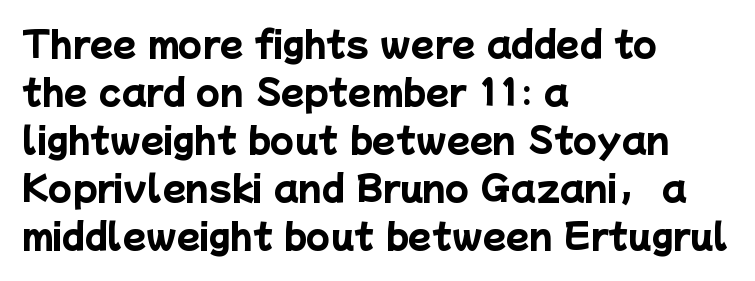
{"serif": "no", "bold": "yes", "weight": "heavy", "width": "normal", "stroke_contrast": "low", "x_height": "medium", "monospaced": "no", "underline": "no", "align": "left", "line_spacing": "normal", "line_spacing_ratio": 1.41, "letter_spacing": "normal", "letter_spacing_em": 0.0, "glyph_px": 34}
